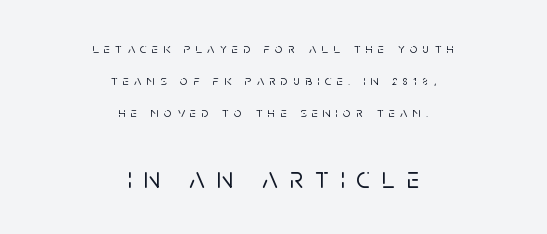
The image shows 30 px sans-serif type, upright; set centered, loose line spacing (2.3x), unusually wide letter spacing (+0.39 em), not underlined; the second (bottom) block is 2.14x larger; low stroke contrast and a large x-height.
